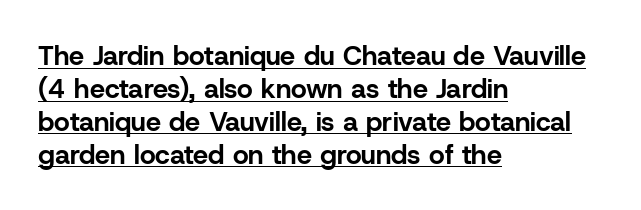
The image shows 27 px bold type, upright; set left-aligned, line spacing 1.22x, normal letter spacing, underlined.
